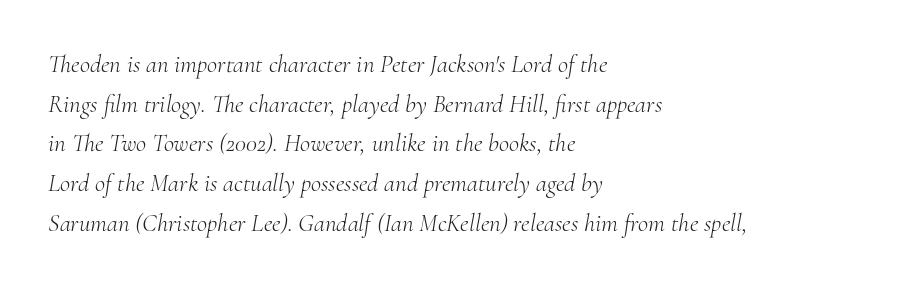
Does the leading feel generous? No, just average. Default kerning and tracking; the words read as compact shapes. Every character sits at an angle, as italics do. Weight: in the light-to-regular range. Reading down the block, your eye returns to a fixed left position each line. The area under the type is left untouched.
